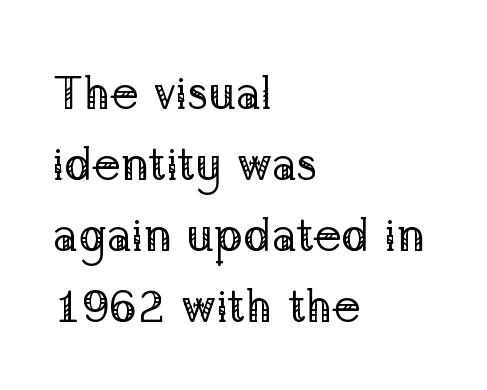
{"serif": "yes", "italic": "no", "bold": "no", "weight": "regular", "width": "normal", "stroke_contrast": "low", "x_height": "medium", "monospaced": "no", "underline": "no", "align": "left", "line_spacing": "normal", "line_spacing_ratio": 1.51, "letter_spacing": "normal", "letter_spacing_em": 0.0, "glyph_px": 47}
